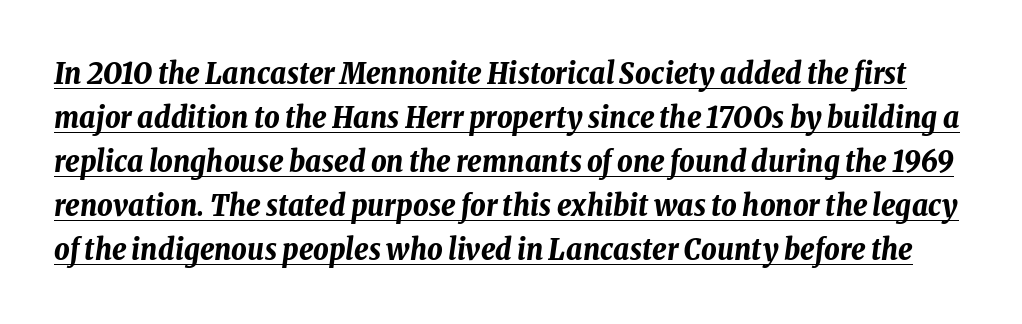
Decoration check: the copy is underlined. Posture: slanted. I'd describe the lettering as bold — thick and assertive. Do the characters align in a grid? No, the font is proportional.
